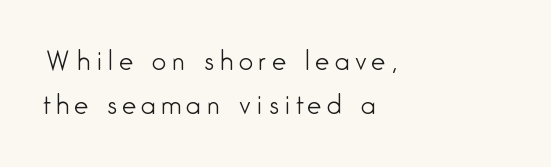
Q: Is the text bold? A: No.
Q: Is the text italic (slanted)? A: No, it is upright.
Q: Is the text underlined? A: No.
Q: How is the paragraph aligned? A: Left-aligned.
Q: Is the spacing between letters normal or unusually wide? A: Unusually wide.
